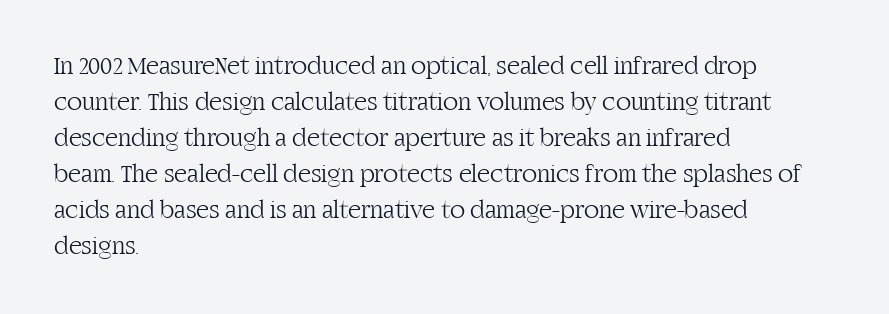
The rendering anchors every line to the left-hand side. Words appear dense and cohesive because spacing is normal. Does the leading feel generous? No, just average. A quiet, ordinary-to-light weight characterises the typeface.
